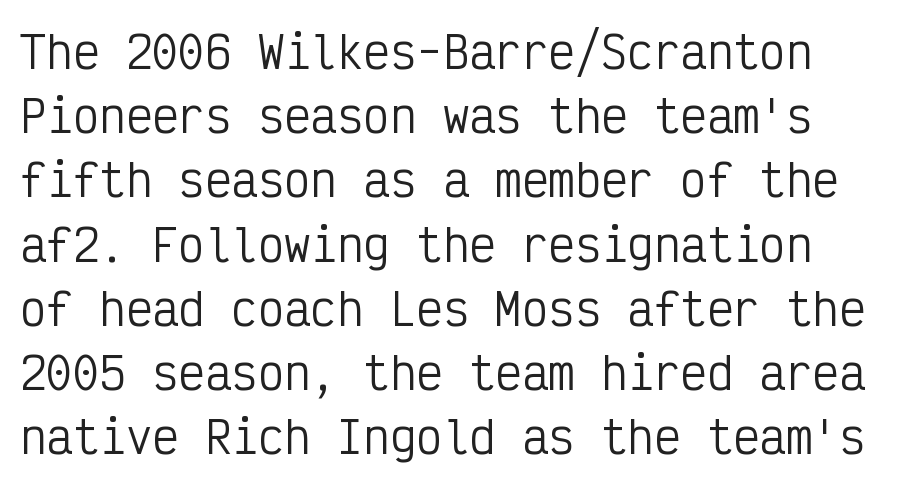
Each letter, wide or thin by design, is forced into the same width here. Stem width sits at or under what a default text font uses. Is there much room between lines? A standard amount, neither cramped nor airy. Stroke terminals: plain, sans-serif. Observe the ordinary spacing: letters are neighbours, not strangers. The space directly below the letters is spotless.
